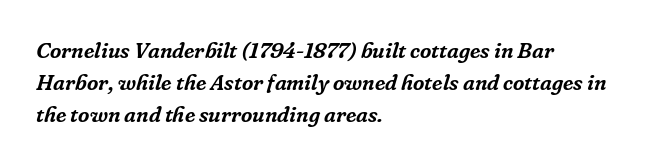
Q: Is the text italic (slanted)? A: Yes, it leans right by about 16 degrees.
Q: Is the text underlined? A: No.
Q: How is the paragraph aligned? A: Left-aligned.
Q: Is the spacing between letters normal or unusually wide? A: Normal.
Q: Is the spacing between lines tight, normal or loose? A: Normal.
